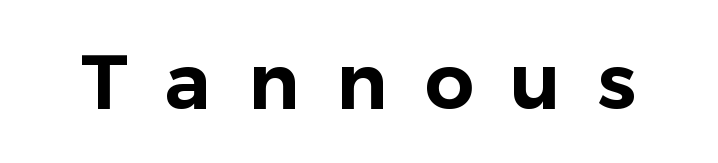
Q: Is the text italic (slanted)? A: No, it is upright.
Q: Is the typeface a serif or a sans-serif typeface? A: Sans-serif.
Q: Is the text underlined? A: No.
Q: Is the spacing between letters normal or unusually wide? A: Unusually wide.
Q: Width (condensed, normal, or wide)? A: Normal.
Q: Stroke contrast? A: Low.
Q: x-height? A: Medium.
Q: Monospaced? A: No.
